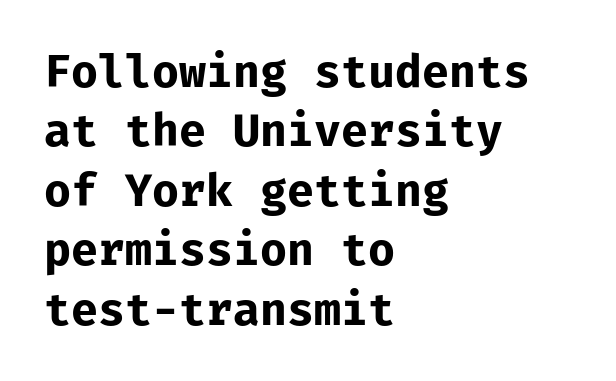
{"serif": "no", "italic": "no", "bold": "yes", "weight": "bold", "width": "normal", "stroke_contrast": "low", "x_height": "medium", "monospaced": "yes", "underline": "no", "align": "left", "line_spacing": "normal", "line_spacing_ratio": 1.32, "letter_spacing": "normal", "letter_spacing_em": 0.0, "glyph_px": 45}
